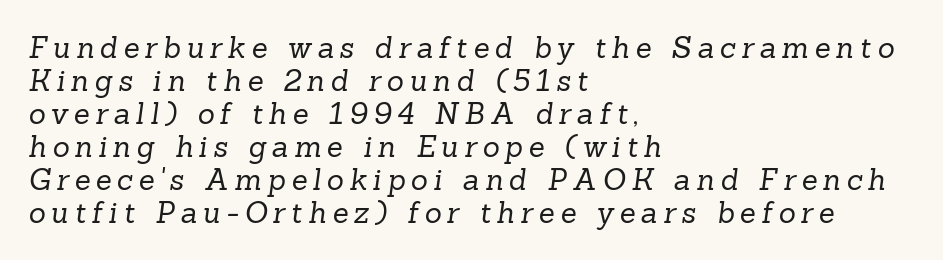
Q: Is the text bold? A: No.
Q: Is the typeface a serif or a sans-serif typeface? A: Serif.
Q: Is the text underlined? A: No.
Q: How is the paragraph aligned? A: Left-aligned.
Q: Is the spacing between letters normal or unusually wide? A: Unusually wide.
Q: Is the spacing between lines tight, normal or loose? A: Tight.
Q: Width (condensed, normal, or wide)? A: Normal.
Q: Stroke contrast? A: Low.
Q: x-height? A: Medium.
Q: Monospaced? A: No.
